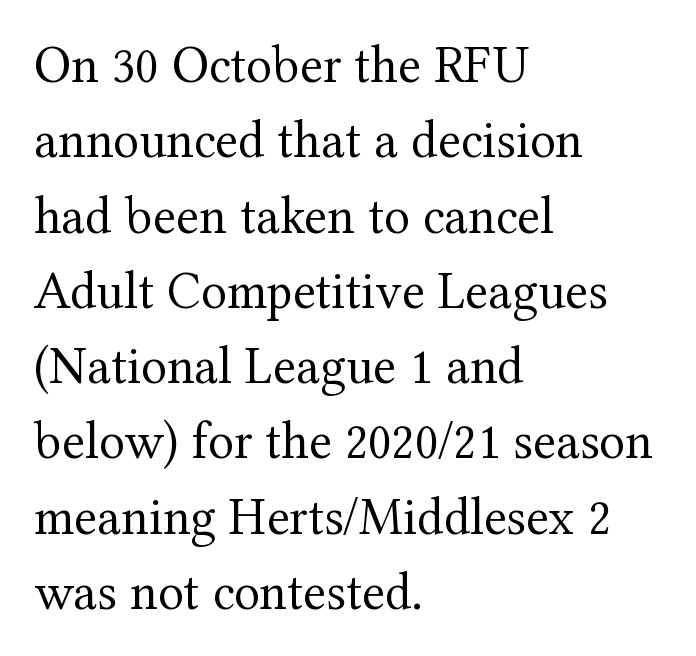
No letter is thick-stroked: the sample isn't bold. No italicization has been applied; the sample stays upright. The designer left line spacing at the default. Here the glyphs are tracked normally, forming tight word shapes. Anything drawn beneath the words? Only blank space. Casual observation: everything's shoved over to the left.
